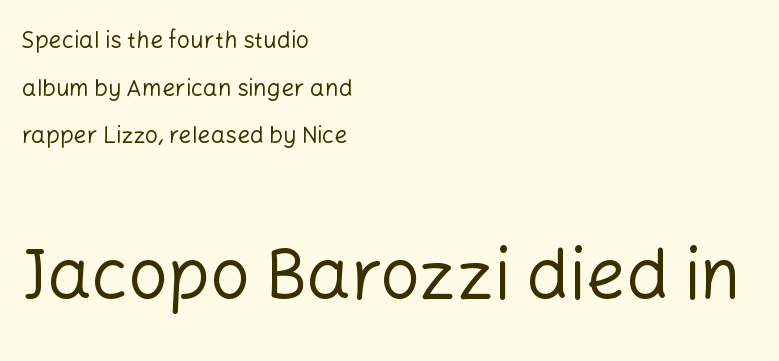
The image shows 70 px regular-weight sans-serif type, upright; set left-aligned, loose line spacing (2.07x), normal letter spacing, not underlined; the second (bottom) block is 3.04x larger; low stroke contrast and a medium x-height.
